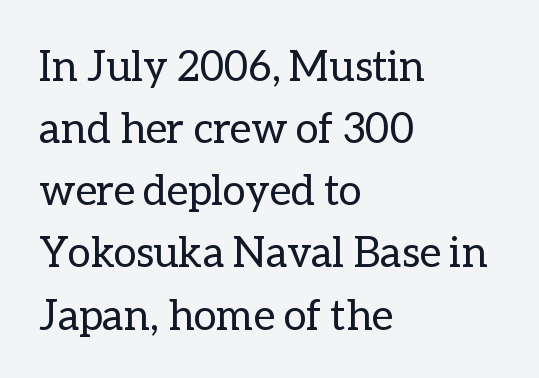
Q: Is the text bold? A: No.
Q: Is the text italic (slanted)? A: No, it is upright.
Q: Is the text underlined? A: No.
Q: How is the paragraph aligned? A: Left-aligned.
Q: Is the spacing between letters normal or unusually wide? A: Normal.
Q: Is the spacing between lines tight, normal or loose? A: Normal.
Q: Width (condensed, normal, or wide)? A: Normal.
Q: Stroke contrast? A: Low.
Q: x-height? A: Medium.
Q: Monospaced? A: No.
